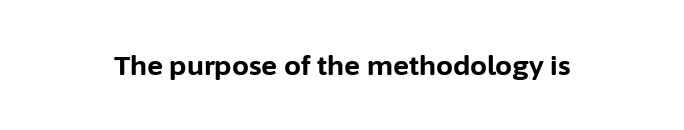
The image shows 27 px bold type, upright; set normal letter spacing, not underlined.
